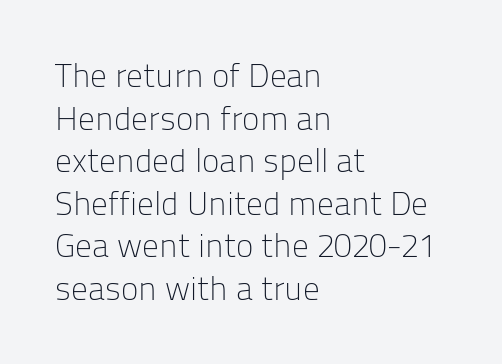
{"serif": "no", "italic": "no", "bold": "no", "weight": "light", "width": "normal", "stroke_contrast": "low", "x_height": "medium", "monospaced": "no", "underline": "no", "align": "left", "line_spacing": "normal", "line_spacing_ratio": 1.29, "letter_spacing": "normal", "letter_spacing_em": 0.0, "glyph_px": 33}
